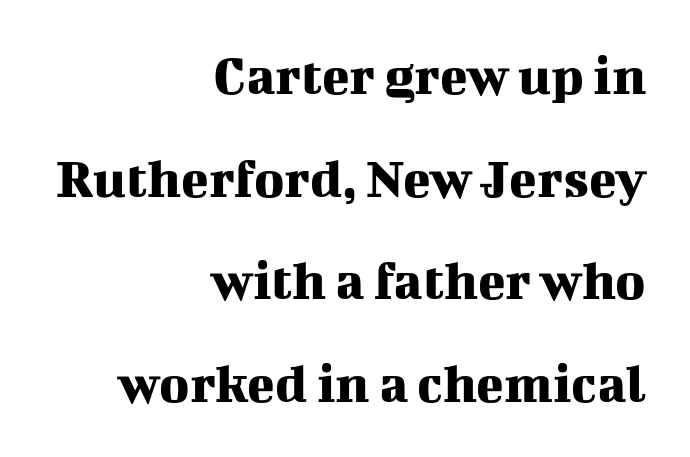
{"serif": "yes", "italic": "no", "width": "normal", "stroke_contrast": "medium", "x_height": "medium", "monospaced": "no", "underline": "no", "align": "right", "line_spacing_ratio": 1.8, "letter_spacing": "normal", "letter_spacing_em": 0.0, "glyph_px": 57}
